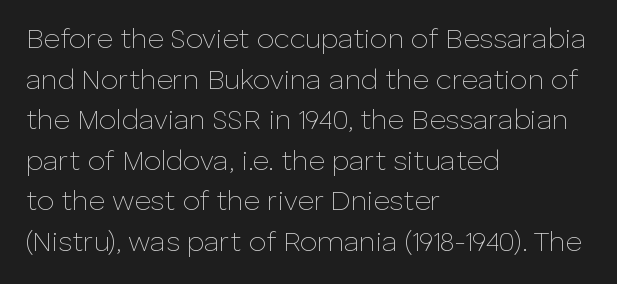
The baseline area is clear. Successive baselines arrive at the customary interval. Tracking value appears to be zero — textbook default spacing. Ink coverage per letter is moderate at most. Upright lettering throughout. The passage is arranged the way most books set body copy — flush left.
